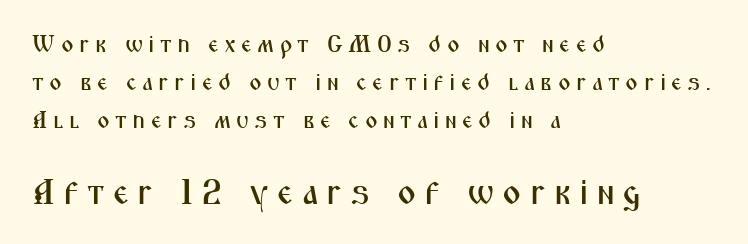
Between these two stacked blocks, the lower one wins on size. Leftover space on each line is placed entirely after the last word. Characters follow at a spacing far wider than the type designer built in. Italic? Not at all — the glyphs are vertical.
